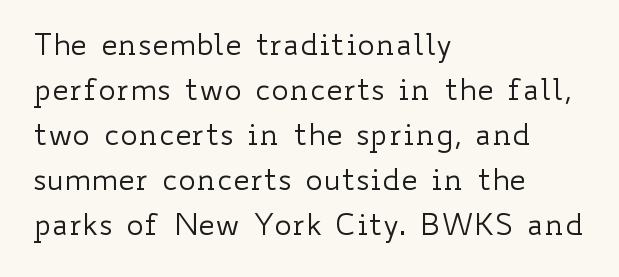
Q: Is the text bold? A: No.
Q: Is the text italic (slanted)? A: No, it is upright.
Q: Is the text underlined? A: No.
Q: How is the paragraph aligned? A: Left-aligned.
Q: Is the spacing between letters normal or unusually wide? A: Normal.
Q: Is the spacing between lines tight, normal or loose? A: Normal.
Q: Width (condensed, normal, or wide)? A: Wide.
Q: Stroke contrast? A: Low.
Q: x-height? A: Small.
Q: Monospaced? A: No.
